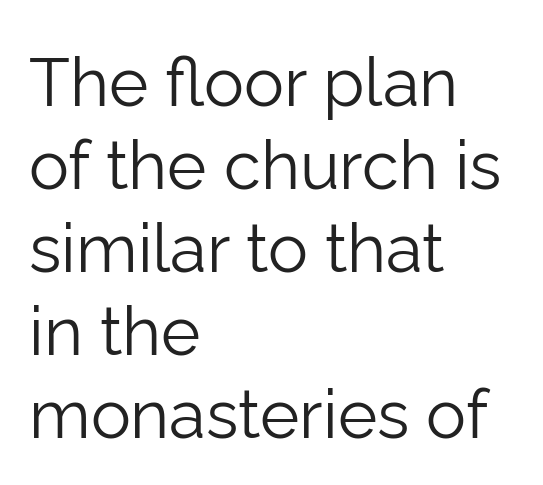
The image shows 67 px light sans-serif type, upright; set left-aligned, line spacing 1.24x, normal letter spacing, not underlined; low stroke contrast and a medium x-height.
